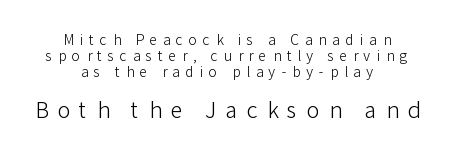
{"italic": "no", "bold": "no", "underline": "no", "align": "center", "line_spacing": "tight", "line_spacing_ratio": 1.15, "letter_spacing": "wide", "letter_spacing_em": 0.41, "larger_block": "second", "size_ratio": 1.57, "glyph_px": 22}
